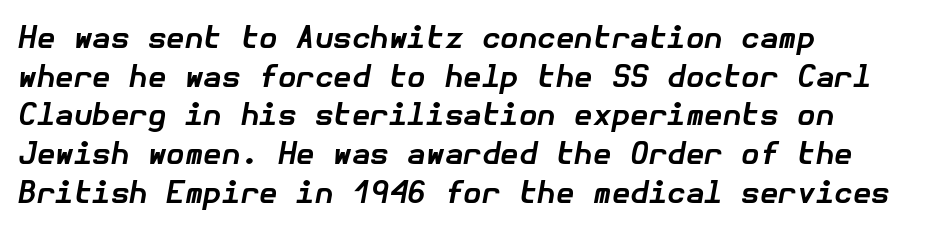
{"italic": "yes", "lean": "right", "slant_degrees": 10, "bold": "yes", "weight": "bold", "width": "normal", "stroke_contrast": "low", "x_height": "medium", "underline": "no", "align": "left", "line_spacing": "normal", "line_spacing_ratio": 1.29, "letter_spacing": "normal", "letter_spacing_em": 0.0, "glyph_px": 30}
